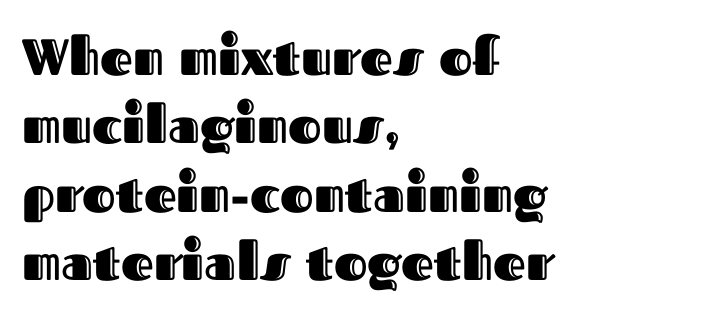
Q: Is the text italic (slanted)? A: No, it is upright.
Q: Is the text underlined? A: No.
Q: How is the paragraph aligned? A: Left-aligned.
Q: Is the spacing between letters normal or unusually wide? A: Normal.
Q: Is the spacing between lines tight, normal or loose? A: Normal.
Q: Width (condensed, normal, or wide)? A: Normal.
Q: x-height? A: Medium.
Q: Monospaced? A: No.
